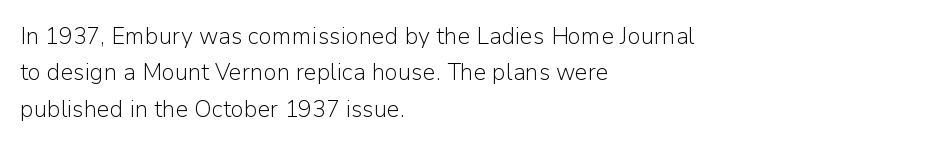
Compared with typical paragraphs, the rows here are spaced about the same. The letterforms sit at book weight or below. Ascenders rise straight up at ninety degrees. The lines are quadded left. Check the space under the baseline: it is left empty. Tracking value appears to be zero — textbook default spacing.
